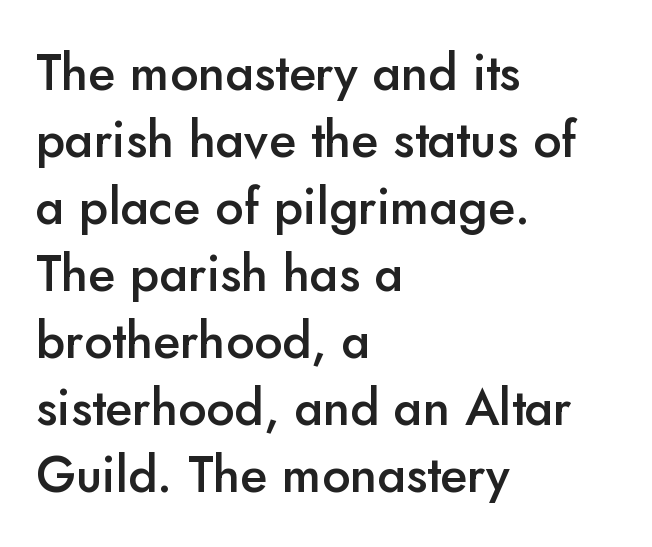
The area under the type is left untouched. Quick note: not italic, upright. The setting favours the left margin, as ordinary paragraphs usually do. Classification — sans serif.
